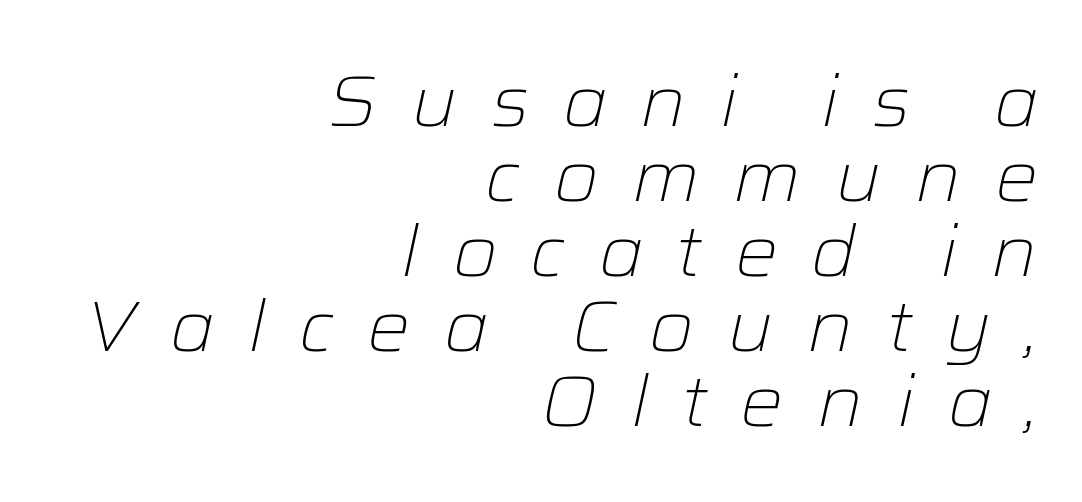
Q: Is the text bold? A: No.
Q: Is the text italic (slanted)? A: Yes, it leans right by about 12 degrees.
Q: Is the text underlined? A: No.
Q: How is the paragraph aligned? A: Right-aligned.
Q: Is the spacing between letters normal or unusually wide? A: Unusually wide.
Q: Is the spacing between lines tight, normal or loose? A: Tight.
Q: Width (condensed, normal, or wide)? A: Normal.
Q: Stroke contrast? A: Low.
Q: x-height? A: Medium.
Q: Monospaced? A: No.
